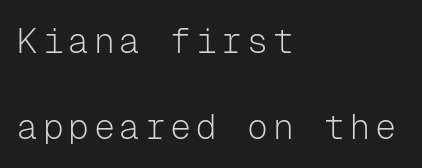
The image shows 35 px light sans-serif type, upright, monospaced; set left-aligned, loose line spacing (2.47x), not underlined; low stroke contrast and a medium x-height.
